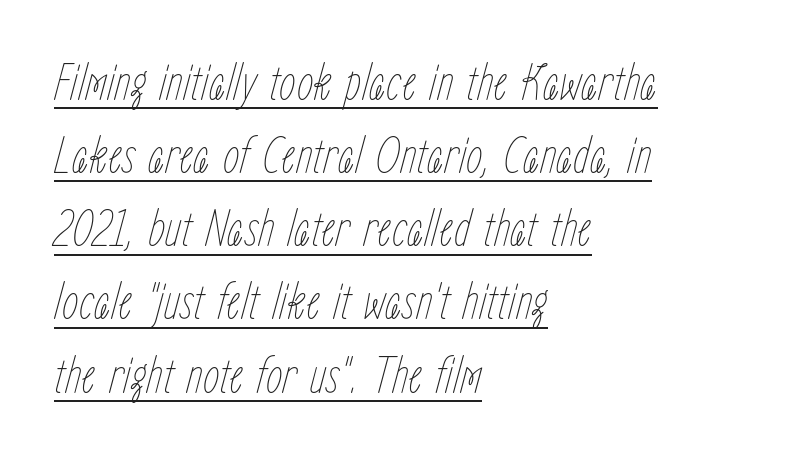
Q: Is the text bold? A: No.
Q: Is the text italic (slanted)? A: Yes, it leans right by about 15 degrees.
Q: Is the text underlined? A: Yes.
Q: How is the paragraph aligned? A: Left-aligned.
Q: Is the spacing between letters normal or unusually wide? A: Normal.
Q: Is the spacing between lines tight, normal or loose? A: Normal.
Q: Width (condensed, normal, or wide)? A: Condensed.
Q: Stroke contrast? A: Low.
Q: x-height? A: Medium.
Q: Monospaced? A: No.
